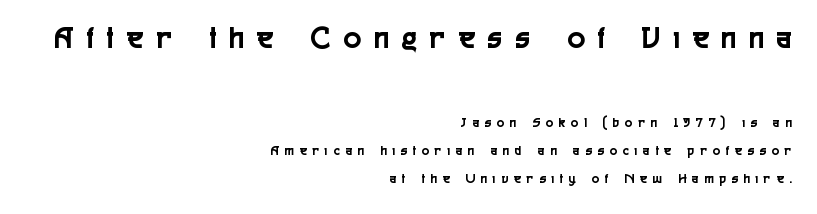
{"serif": "no", "italic": "no", "width": "condensed", "x_height": "medium", "monospaced": "no", "underline": "no", "align": "right", "line_spacing": "loose", "line_spacing_ratio": 2.03, "letter_spacing": "wide", "letter_spacing_em": 0.42, "larger_block": "first", "size_ratio": 2.29, "glyph_px": 32}
